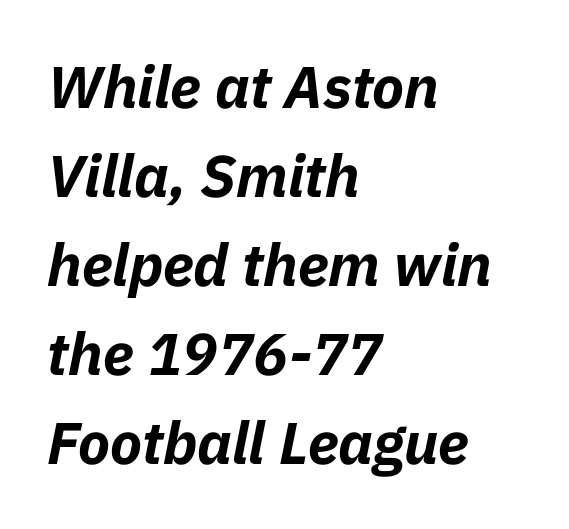
Q: Is the text bold? A: Yes.
Q: Is the text italic (slanted)? A: Yes, it leans right by about 11 degrees.
Q: Is the text underlined? A: No.
Q: How is the paragraph aligned? A: Left-aligned.
Q: Is the spacing between letters normal or unusually wide? A: Normal.
Q: Is the spacing between lines tight, normal or loose? A: Normal.
Q: Width (condensed, normal, or wide)? A: Normal.
Q: Stroke contrast? A: Low.
Q: x-height? A: Medium.
Q: Monospaced? A: No.
